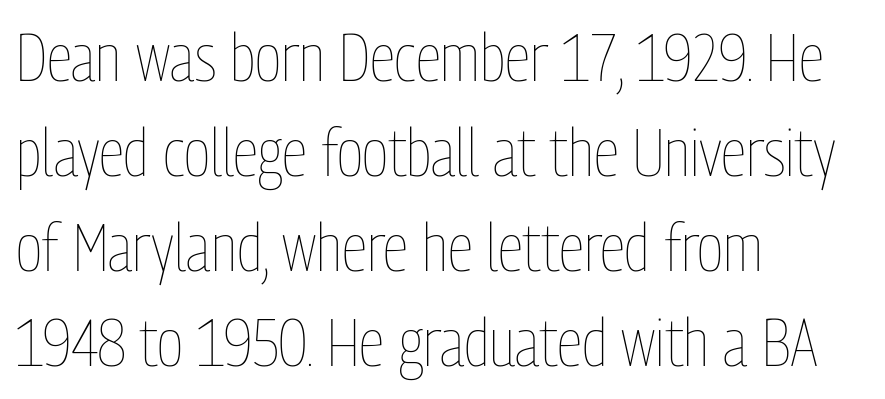
{"italic": "no", "bold": "no", "weight": "thin", "width": "condensed", "stroke_contrast": "low", "x_height": "medium", "monospaced": "no", "underline": "no", "align": "left", "line_spacing": "normal", "line_spacing_ratio": 1.42, "letter_spacing": "normal", "letter_spacing_em": 0.0, "glyph_px": 67}
